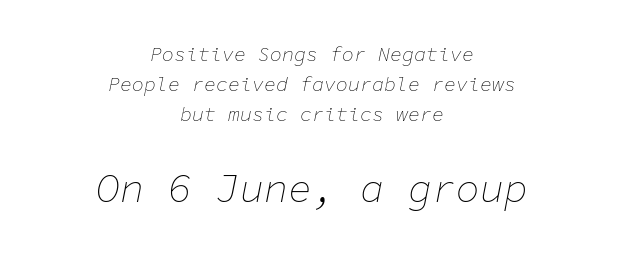
Each line is balanced around a shared central axis. No letter is thick-stroked: the sample isn't bold. Fixed-width glyphs throughout — classic coding-font behaviour. Leading matches the norm, producing a regular column.
